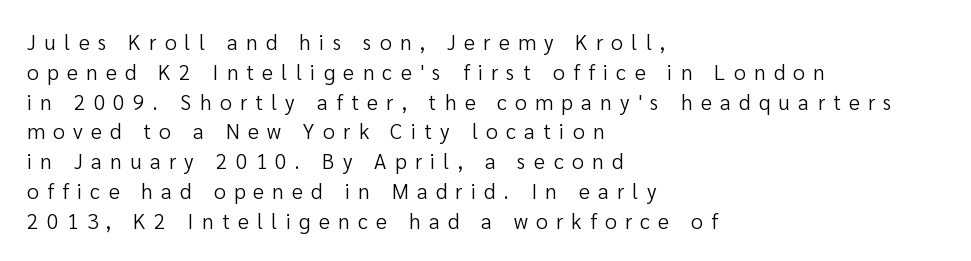
Interline gaps are of average width in this sample. Which margin do the lines hug? The left one — the right edge is uneven. How are the letters spaced? Widely, with obvious added tracking. Unmarked baselines from the first word to the last. The face looks like a standard text weight, possibly lighter.
